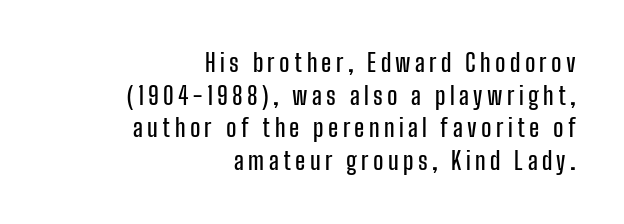
{"italic": "no", "underline": "no", "align": "right", "line_spacing": "normal", "line_spacing_ratio": 1.36, "glyph_px": 24}
